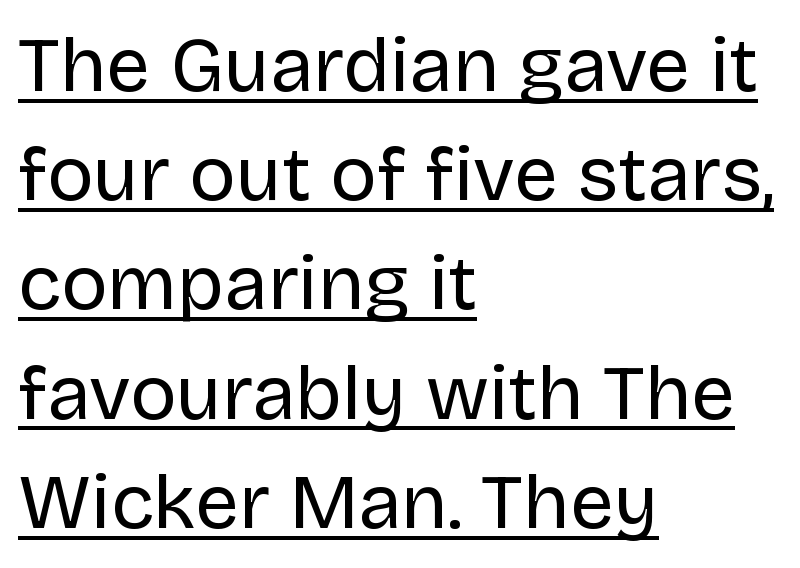
{"serif": "no", "italic": "no", "bold": "no", "weight": "regular", "width": "normal", "stroke_contrast": "low", "x_height": "large", "monospaced": "no", "underline": "yes", "align": "left", "line_spacing": "normal", "line_spacing_ratio": 1.4, "letter_spacing": "normal", "letter_spacing_em": 0.0, "glyph_px": 78}
